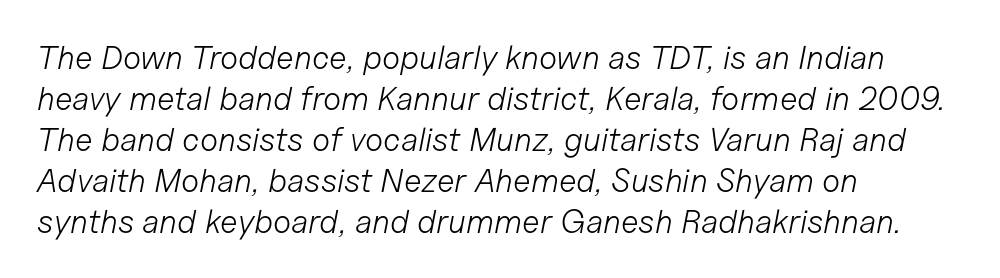
Slant detected: the letters are inclined. The space directly below the letters is spotless. The text block is weighted toward the left margin, trailing off unevenly rightward. Weight: in the light-to-regular range. Do the characters align in a grid? No, the font is proportional. What stands out about the letter spacing? Nothing — it is the standard amount.
